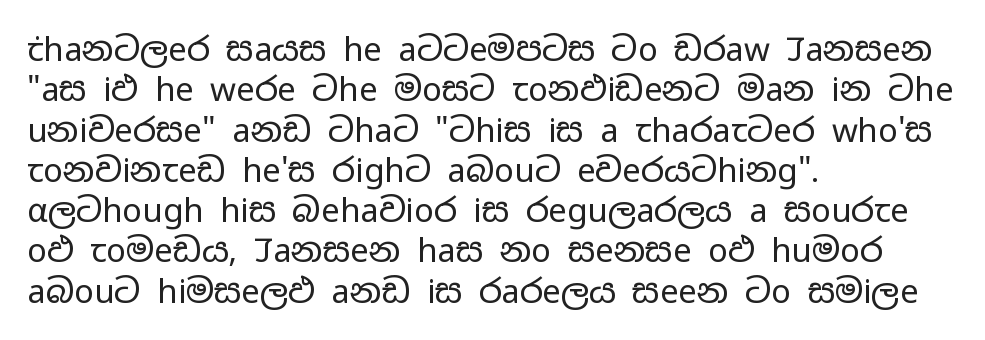
{"serif": "no", "italic": "no", "bold": "no", "weight": "regular", "width": "wide", "stroke_contrast": "low", "x_height": "medium", "monospaced": "no", "underline": "no", "align": "left", "line_spacing_ratio": 1.22, "letter_spacing": "normal", "letter_spacing_em": 0.0, "glyph_px": 33}
